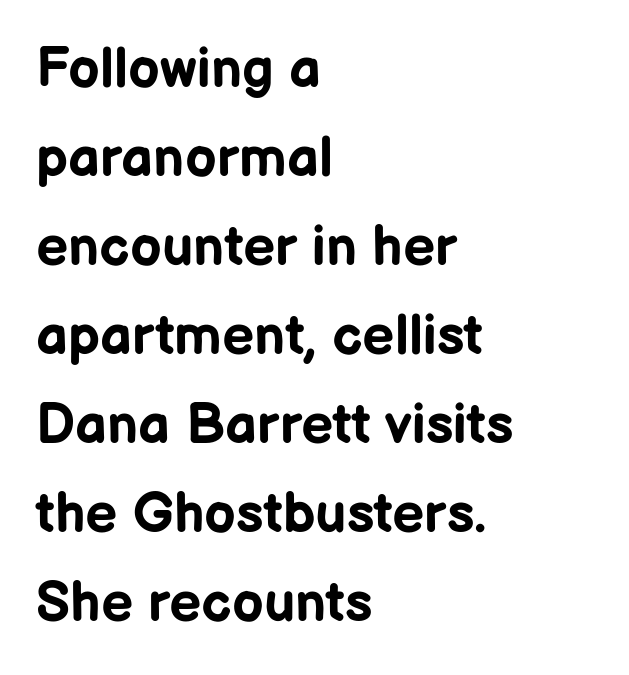
The image shows 56 px bold sans-serif type, upright; set left-aligned, normal line spacing (1.59x), normal letter spacing, not underlined; low stroke contrast and a medium x-height.
